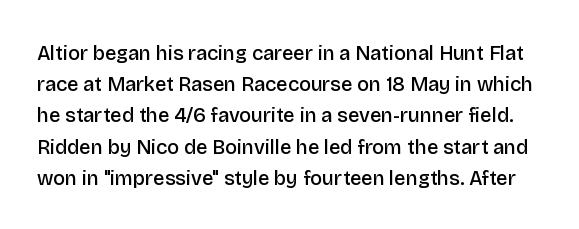
{"italic": "no", "bold": "semi", "underline": "no", "line_spacing": "normal", "line_spacing_ratio": 1.56, "letter_spacing": "normal", "letter_spacing_em": 0.0, "glyph_px": 20}
